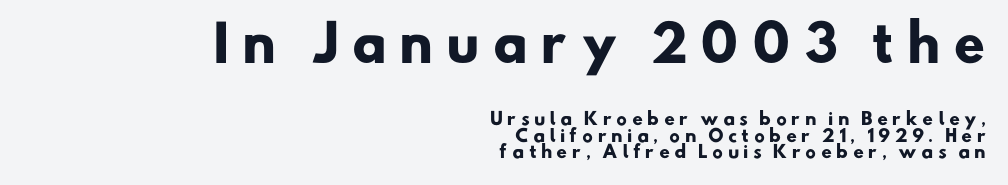
Display-style spreading of the glyphs; the letterfit is very open. Each letter keeps its own natural width here, so spacing adapts to shape. The passage shown is not underscored anywhere. Pretty heavy lettering here — definitely bold.
